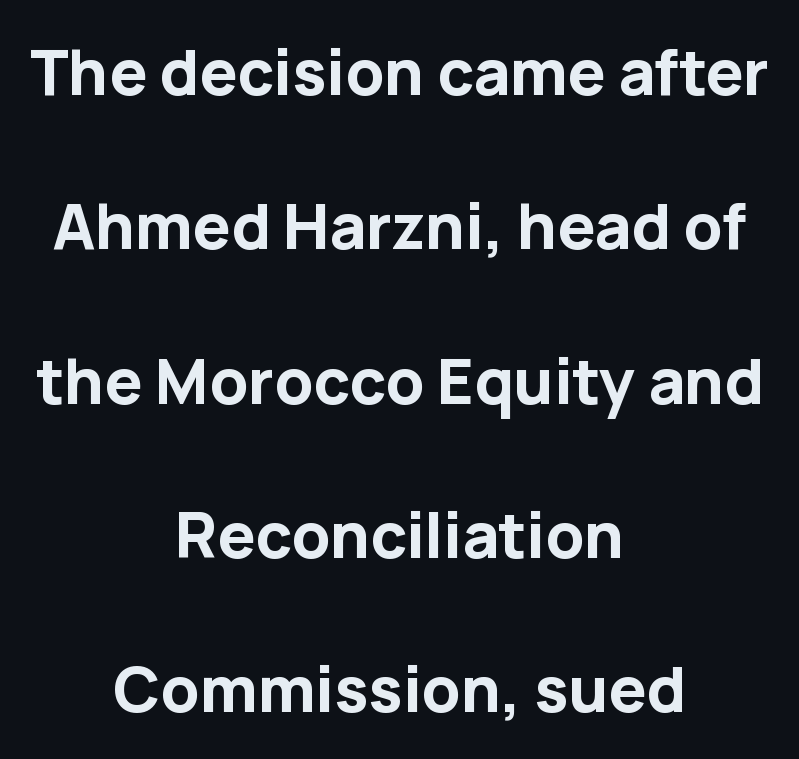
This block would shrink considerably if given ordinary leading; it's expanded now. Unmarked baselines from the first word to the last. These lines are rendered in a variable-pitch font. Examine the stroke ends and you'll find no serifs. The lettering stays uniformly vertical, giving the passage a roman look. Caption: bold face, heavy strokes.
